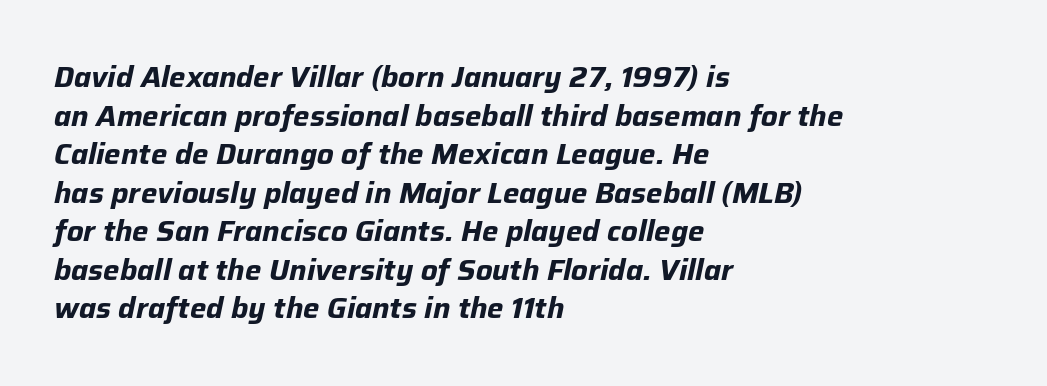
The image shows 29 px bold type, italic (leaning right); set left-aligned, normal line spacing (1.33x), normal letter spacing, not underlined; low stroke contrast and a medium x-height.
